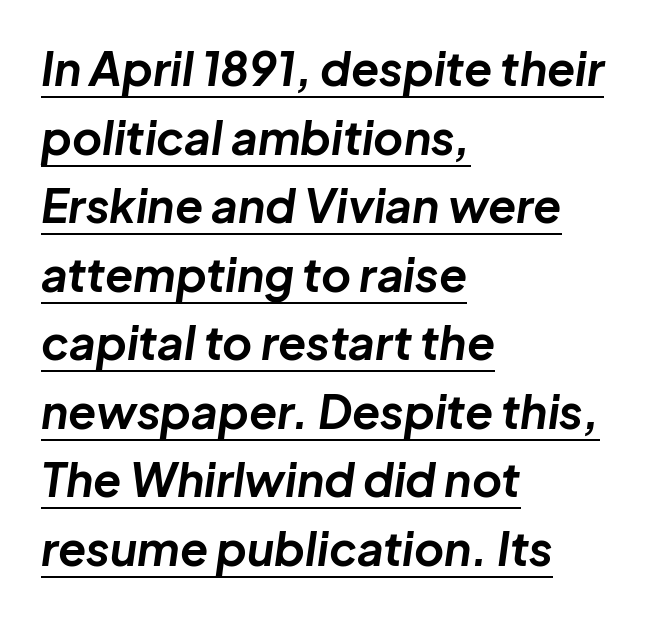
Has an underline been added? It has. Look at the tracking — it's just the regular setting, nothing added. Italic? Definitely — the glyphs are oblique. What weight is shown? A full bold with thick strokes. The compositor pushed each line to the left boundary. One glance says typical: line gaps are just what's usual.
